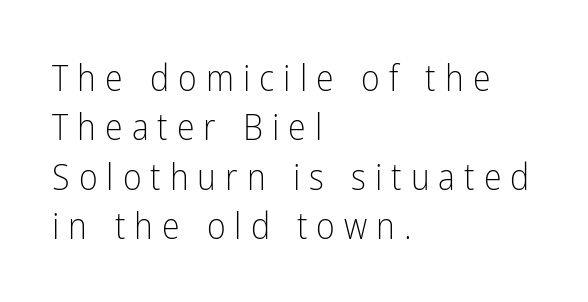
{"serif": "no", "italic": "no", "bold": "no", "weight": "light", "width": "condensed", "stroke_contrast": "low", "x_height": "medium", "monospaced": "no", "underline": "no", "align": "left", "line_spacing": "normal", "line_spacing_ratio": 1.37, "letter_spacing": "wide", "letter_spacing_em": 0.25, "glyph_px": 36}
